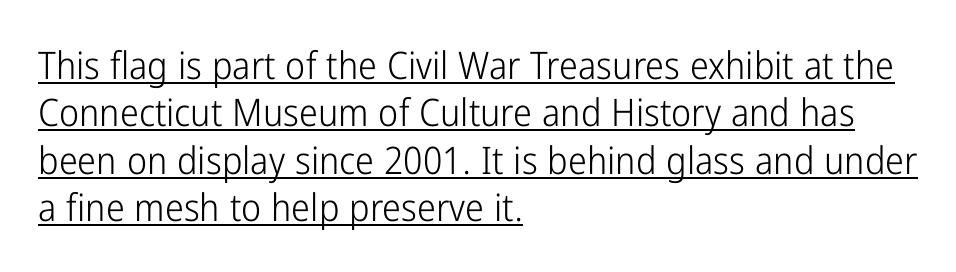
Rendered with straight, roman letterforms. What stands out about the letter spacing? Nothing — it is the standard amount. This rendering employs a face without finishing strokes, i.e., a sans-serif. If you measured baseline to baseline, you'd find a middling distance.
